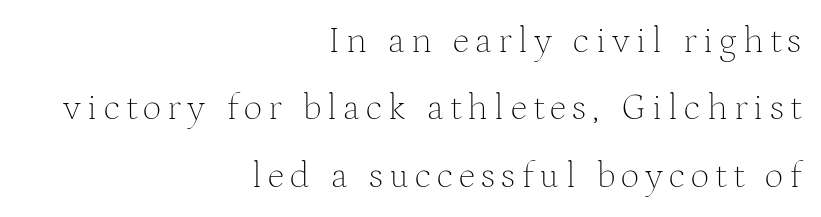
Q: Is the text bold? A: No.
Q: Is the text italic (slanted)? A: No, it is upright.
Q: Is the typeface a serif or a sans-serif typeface? A: Serif.
Q: Is the text underlined? A: No.
Q: How is the paragraph aligned? A: Right-aligned.
Q: Width (condensed, normal, or wide)? A: Normal.
Q: Stroke contrast? A: Medium.
Q: x-height? A: Medium.
Q: Monospaced? A: No.
